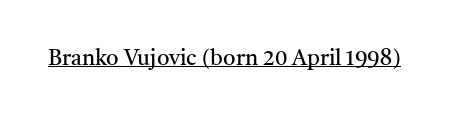
{"italic": "no", "bold": "no", "underline": "yes", "letter_spacing": "normal", "letter_spacing_em": 0.0, "glyph_px": 22}
